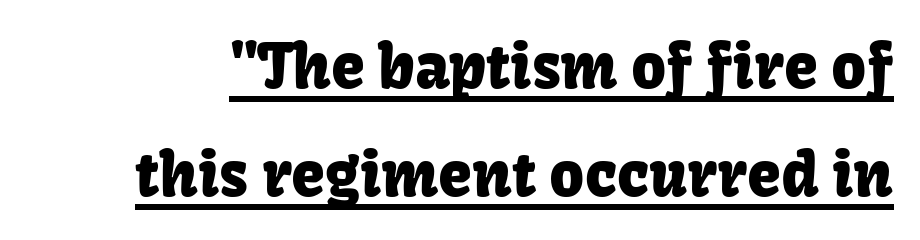
The image shows 61 px sans-serif type, upright; set line spacing 1.77x, normal letter spacing, underlined; low stroke contrast and a medium x-height.
